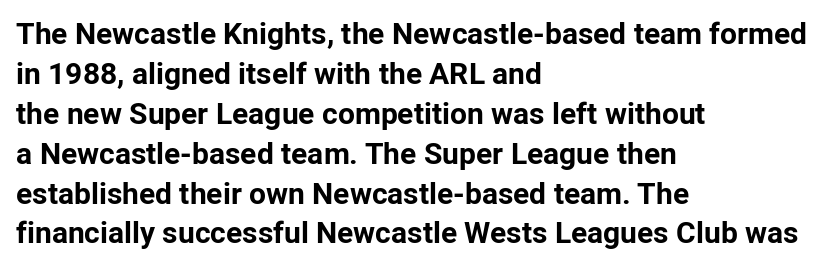
{"serif": "no", "italic": "no", "bold": "yes", "weight": "bold", "width": "normal", "stroke_contrast": "low", "x_height": "medium", "monospaced": "no", "underline": "no", "align": "left", "line_spacing": "normal", "line_spacing_ratio": 1.33, "letter_spacing": "normal", "letter_spacing_em": 0.0, "glyph_px": 30}
